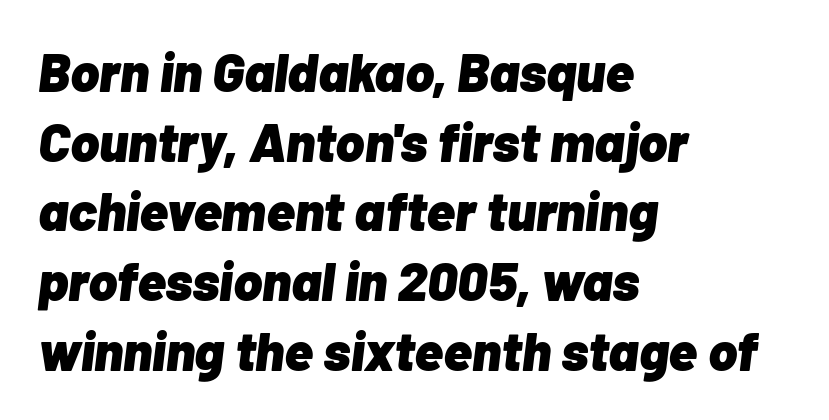
The space between consecutive lines is moderate. Weight: bold. This sample has the flowing, uneven cadence of proportional lettering. Honestly, the letter spacing is just normal — you wouldn't notice it.
